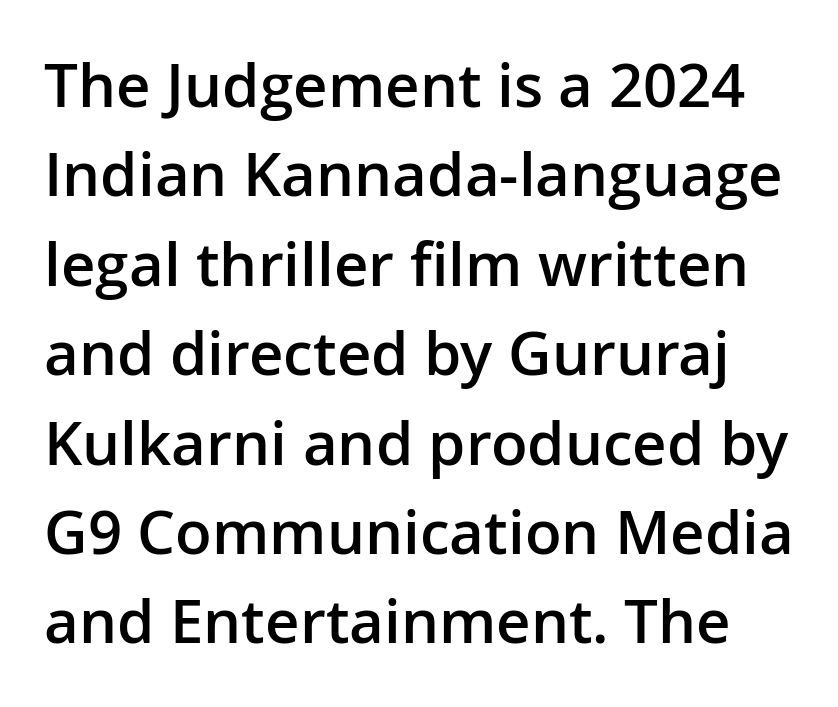
{"serif": "no", "italic": "no", "bold": "semi", "weight": "semibold", "width": "normal", "stroke_contrast": "low", "x_height": "medium", "monospaced": "no", "underline": "no", "line_spacing": "normal", "line_spacing_ratio": 1.49, "letter_spacing": "normal", "letter_spacing_em": 0.0, "glyph_px": 60}
